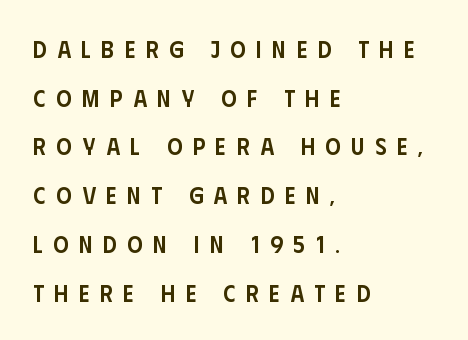
Q: Is the text bold? A: Semi-bold.
Q: Is the text italic (slanted)? A: No, it is upright.
Q: Is the text underlined? A: No.
Q: How is the paragraph aligned? A: Left-aligned.
Q: Is the spacing between letters normal or unusually wide? A: Unusually wide.
Q: Is the spacing between lines tight, normal or loose? A: Loose.
